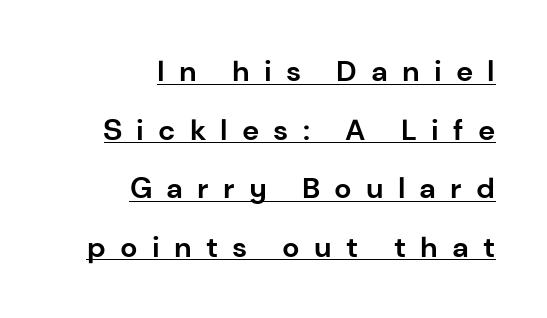
Q: Is the text bold? A: Yes.
Q: Is the text italic (slanted)? A: No, it is upright.
Q: Is the typeface a serif or a sans-serif typeface? A: Sans-serif.
Q: Is the text underlined? A: Yes.
Q: How is the paragraph aligned? A: Right-aligned.
Q: Is the spacing between letters normal or unusually wide? A: Unusually wide.
Q: Is the spacing between lines tight, normal or loose? A: Loose.
Q: Width (condensed, normal, or wide)? A: Normal.
Q: Stroke contrast? A: Low.
Q: x-height? A: Medium.
Q: Monospaced? A: No.
